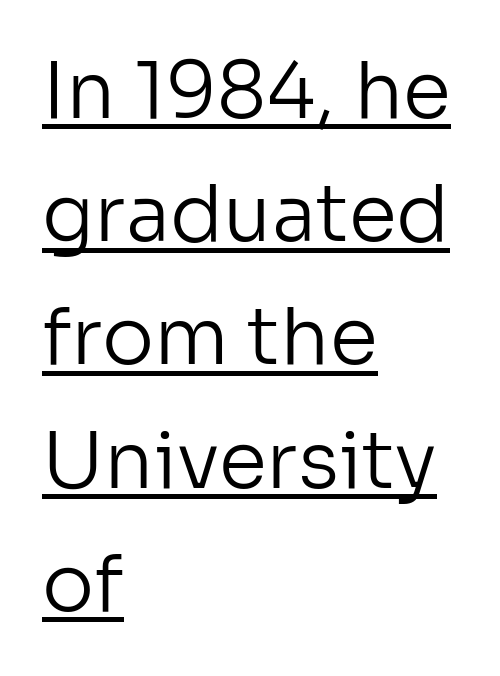
In CSS terms this would be text-align: left. The typeface chosen for these lines omits serifs. These glyphs show unthickened strokes, regular width or finer. Letter spacing: default. A roman cut, with each character standing at attention. These characters rest on top of a visible drawn line.
